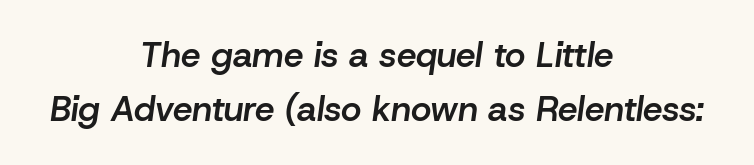
Q: Is the text bold? A: Semi-bold.
Q: Is the text italic (slanted)? A: Yes, it leans right by about 8 degrees.
Q: Is the text underlined? A: No.
Q: How is the paragraph aligned? A: Centered.
Q: Is the spacing between letters normal or unusually wide? A: Normal.
Q: Is the spacing between lines tight, normal or loose? A: Normal.
Q: Width (condensed, normal, or wide)? A: Normal.
Q: Stroke contrast? A: Low.
Q: x-height? A: Medium.
Q: Monospaced? A: No.
